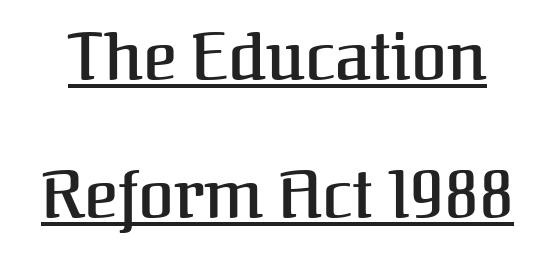
Observe the serifs anchoring each vertical stroke in this sample. No extra tracking has been applied to these lines. Does a line run under the words? Yes, clearly. The passage shown stacks its lines with a broad gap.
